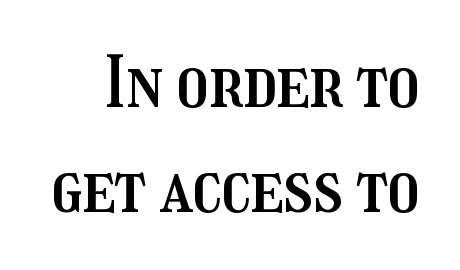
The axis of the letterforms is exactly vertical. Spacing verdict: proportional, widths tailored to each character. The space directly below the letters is spotless. Normally led — the rows are evenly, conventionally spaced.
